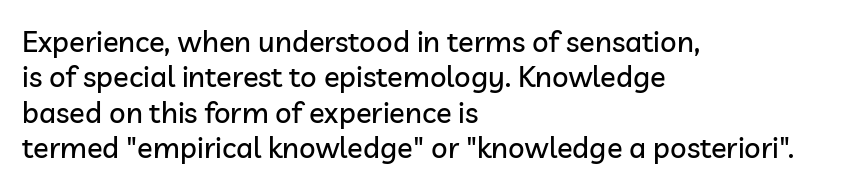
Q: Is the text italic (slanted)? A: No, it is upright.
Q: Is the typeface a serif or a sans-serif typeface? A: Sans-serif.
Q: Is the text underlined? A: No.
Q: How is the paragraph aligned? A: Left-aligned.
Q: Is the spacing between letters normal or unusually wide? A: Normal.
Q: Width (condensed, normal, or wide)? A: Normal.
Q: Stroke contrast? A: Low.
Q: x-height? A: Medium.
Q: Monospaced? A: No.
